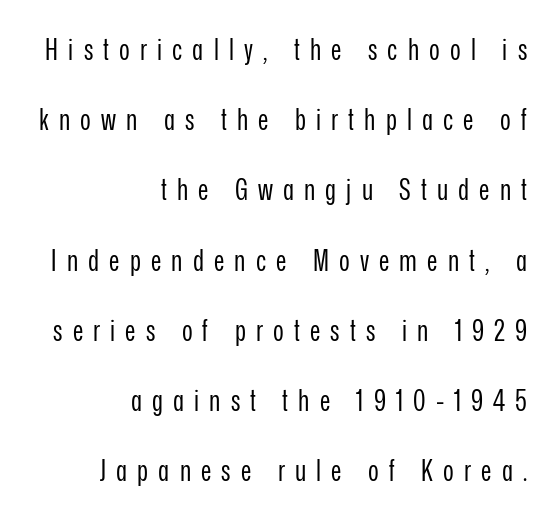
Which margin do the lines hug? The right one — the left edge is uneven. A typesetter would label this face a sans. Unbolded letterforms with no extra heft. Interline gaps are noticeably wide in this sample.
